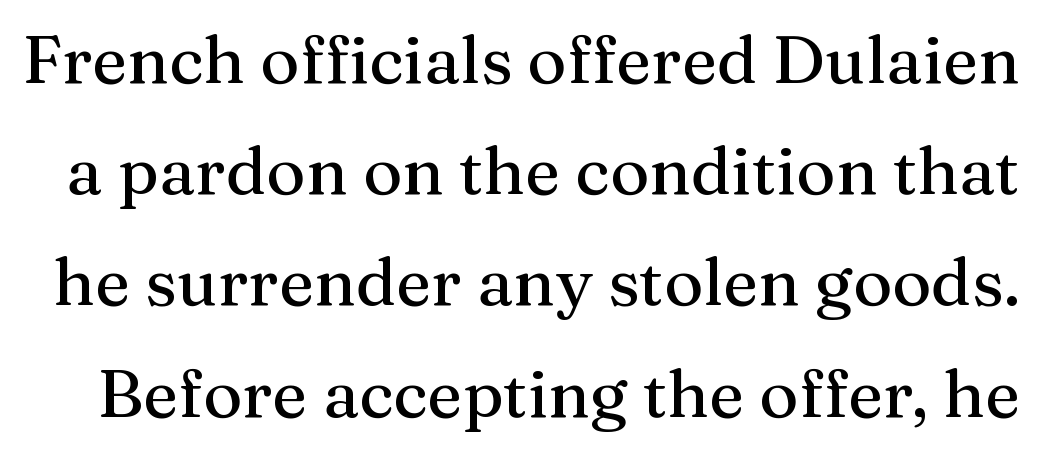
{"serif": "yes", "italic": "no", "width": "normal", "stroke_contrast": "medium", "x_height": "medium", "monospaced": "no", "underline": "no", "line_spacing": "normal", "line_spacing_ratio": 1.66, "letter_spacing": "normal", "letter_spacing_em": 0.0, "glyph_px": 67}
